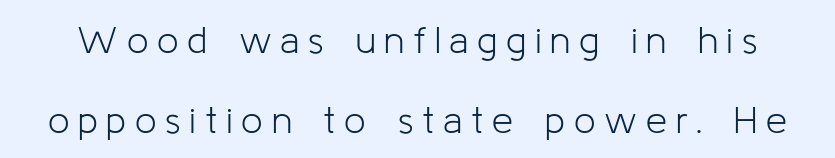
A typesetter would label this face a sans. Has an underline been added? It has not. A typesetter would call this heavily tracked-out type. Each letter keeps its own natural width here, so spacing adapts to shape. If you measured baseline to baseline, you'd find a long distance. On a weight scale, this lands at 450 or below.
